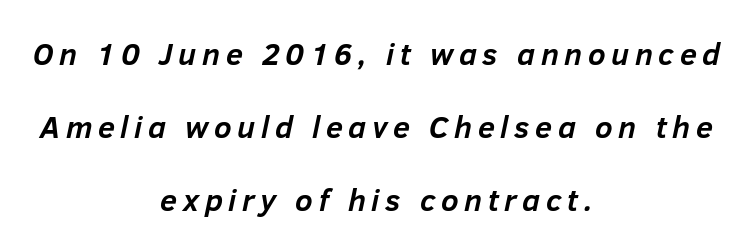
Q: Is the text bold? A: Yes.
Q: Is the text italic (slanted)? A: Yes, it leans right by about 12 degrees.
Q: Is the text underlined? A: No.
Q: How is the paragraph aligned? A: Centered.
Q: Is the spacing between lines tight, normal or loose? A: Loose.
Q: Width (condensed, normal, or wide)? A: Normal.
Q: Stroke contrast? A: Low.
Q: x-height? A: Medium.
Q: Monospaced? A: No.
